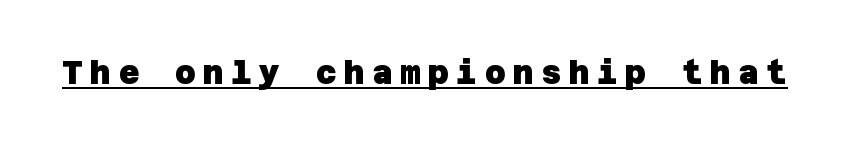
A rule runs beneath these lines of type. Are there feet on the stems? There aren't — it's a sans. The line texture is sparse and dotted thanks to wide tracking. I'd describe the lettering as bold — thick and assertive.
